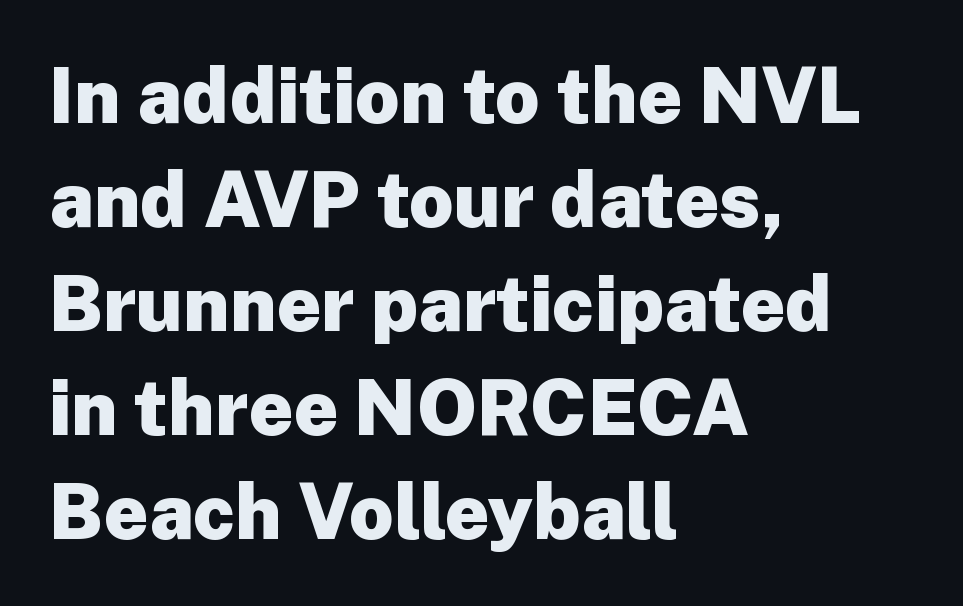
The image shows 77 px heavy sans-serif type, upright; set left-aligned, normal line spacing (1.35x), normal letter spacing, not underlined; low stroke contrast and a medium x-height.
